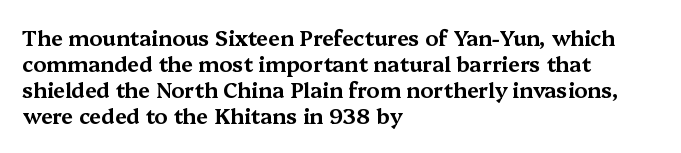
Q: Is the text italic (slanted)? A: No, it is upright.
Q: Is the text underlined? A: No.
Q: How is the paragraph aligned? A: Left-aligned.
Q: Is the spacing between letters normal or unusually wide? A: Normal.
